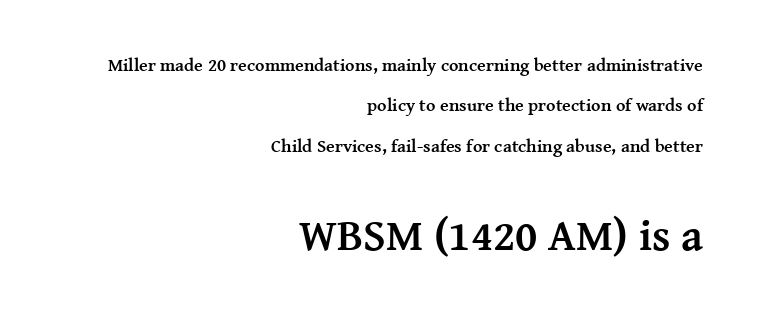
The image shows 44 px semibold serif type, upright; set right-aligned, loose line spacing (2.24x), normal letter spacing, not underlined; the second (bottom) block is 2.44x larger; medium stroke contrast and a medium x-height.
